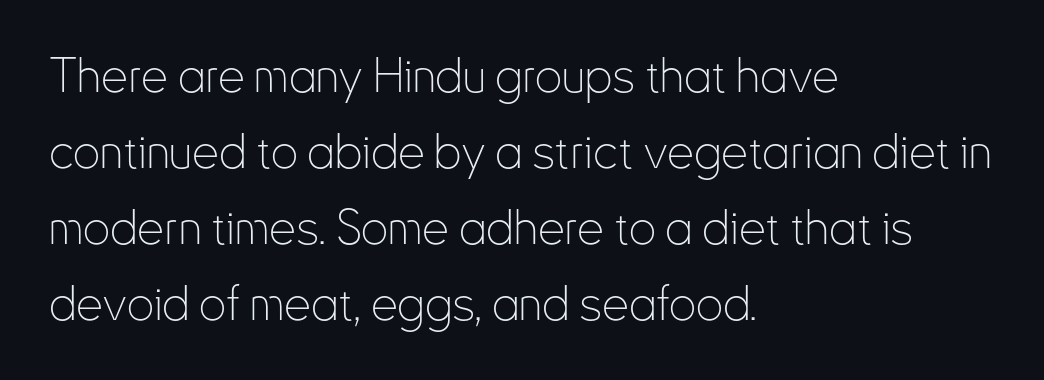
{"serif": "no", "italic": "no", "bold": "no", "weight": "thin", "width": "condensed", "stroke_contrast": "low", "x_height": "small", "monospaced": "no", "underline": "no", "align": "left", "line_spacing": "normal", "line_spacing_ratio": 1.58, "letter_spacing": "normal", "letter_spacing_em": 0.0, "glyph_px": 48}
